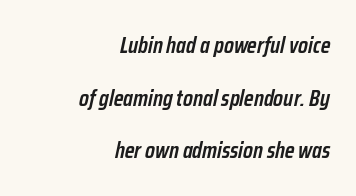
Q: Is the text bold? A: Semi-bold.
Q: Is the text italic (slanted)? A: Yes, it leans right by about 12 degrees.
Q: Is the text underlined? A: No.
Q: How is the paragraph aligned? A: Right-aligned.
Q: Is the spacing between letters normal or unusually wide? A: Normal.
Q: Is the spacing between lines tight, normal or loose? A: Loose.
